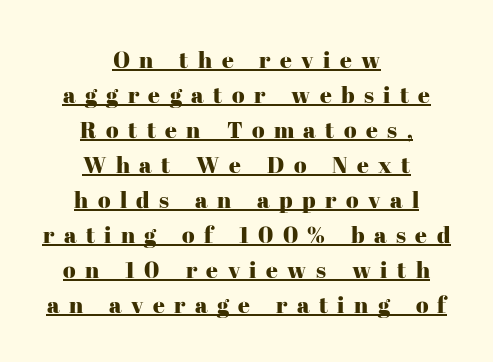
The image shows 23 px text type, upright; set centered, normal line spacing (1.52x), unusually wide letter spacing (+0.41 em), underlined.
